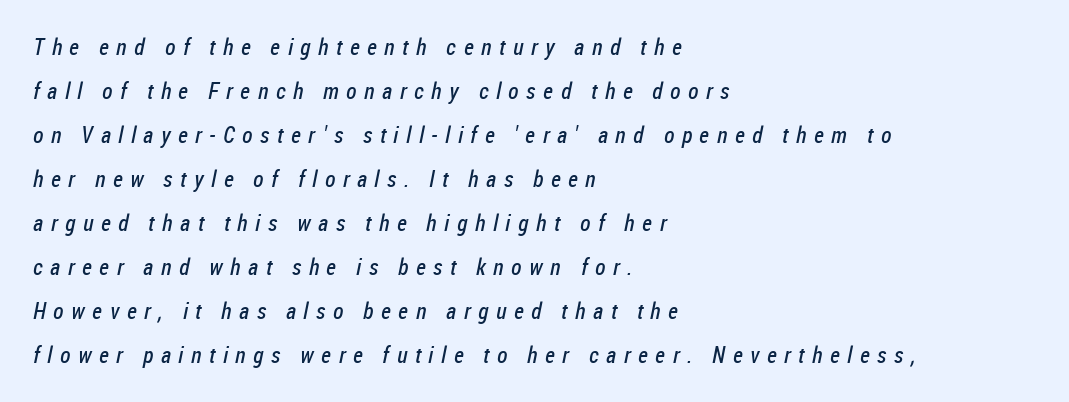
Q: Is the text bold? A: No.
Q: Is the text underlined? A: No.
Q: How is the paragraph aligned? A: Left-aligned.
Q: Is the spacing between letters normal or unusually wide? A: Unusually wide.
Q: Is the spacing between lines tight, normal or loose? A: Loose.
